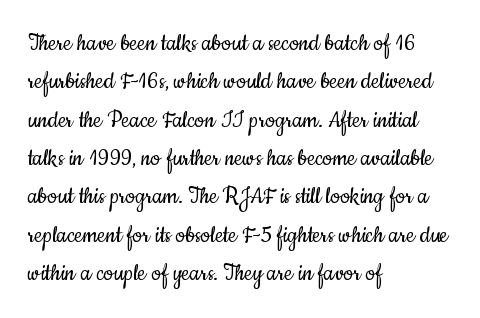
Every row of glyphs begins at an identical x-position on the left. Does the leading feel generous? No, just average. The tracking reads as untouched default to a designer's eye.
